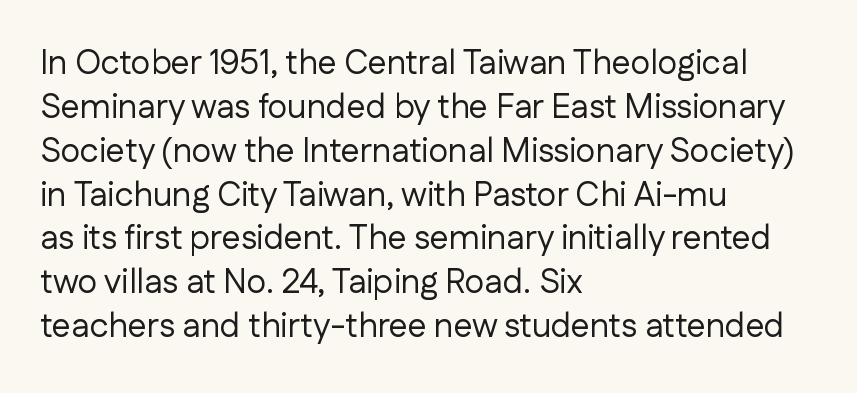
Q: Is the text bold? A: No.
Q: Is the text italic (slanted)? A: No, it is upright.
Q: Is the typeface a serif or a sans-serif typeface? A: Sans-serif.
Q: Is the text underlined? A: No.
Q: How is the paragraph aligned? A: Left-aligned.
Q: Is the spacing between letters normal or unusually wide? A: Normal.
Q: Is the spacing between lines tight, normal or loose? A: Normal.
Q: Width (condensed, normal, or wide)? A: Normal.
Q: Stroke contrast? A: Low.
Q: x-height? A: Medium.
Q: Monospaced? A: No.
